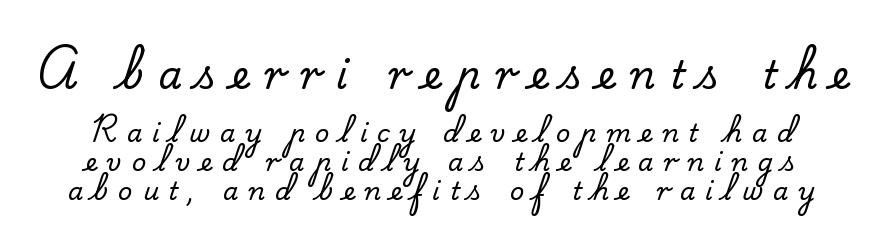
The strip under each line holds only bare page. Typographically, this falls in the serif category. Size contrast runs from large at the top to small at the bottom.
